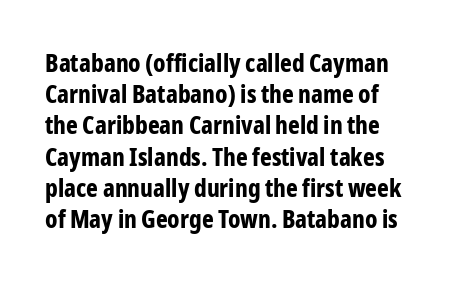
Q: Is the text bold? A: Yes.
Q: Is the text italic (slanted)? A: No, it is upright.
Q: Is the text underlined? A: No.
Q: Is the spacing between letters normal or unusually wide? A: Normal.
Q: Is the spacing between lines tight, normal or loose? A: Normal.
